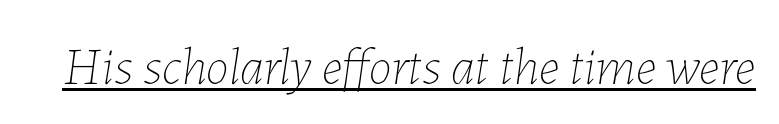
How are the letters spaced? Ordinarily, with no added tracking. The passage shown is typed in a proportional face where columns would drift. The typesetting does not lean heavy: it is not bold. The specimen reads as italic at a glance.
